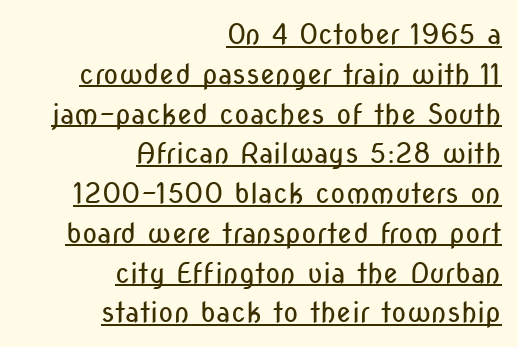
The image shows 28 px regular-weight, condensed sans-serif type, upright; set right-aligned, normal line spacing (1.42x), normal letter spacing, underlined; low stroke contrast and a medium x-height.
